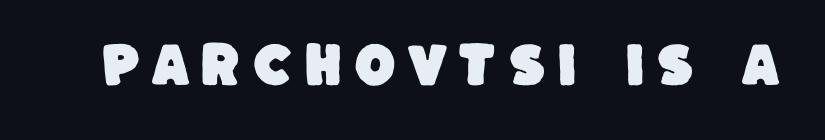
Does extra space separate the letters? Yes, quite a lot of it. Typographically, this falls in the sans-serif category. Words float on clear page, feet unadorned. Spacing verdict: proportional, widths tailored to each character.
